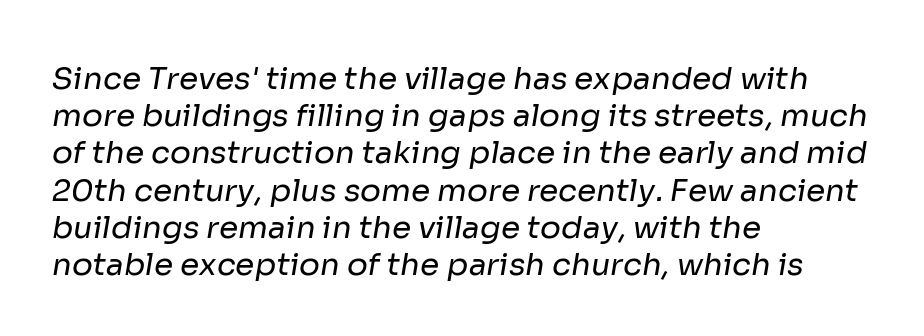
Visually the block forms a straight wall on the left and a jagged coastline on the right. Letters have the restrained weight of plain body copy at most. Typographically, this falls in the sans-serif category. The string is rendered with underlining switched off. A typesetter would call this proportional, since set widths differ per character. The letterforms sit shoulder to shoulder at normal distance.
